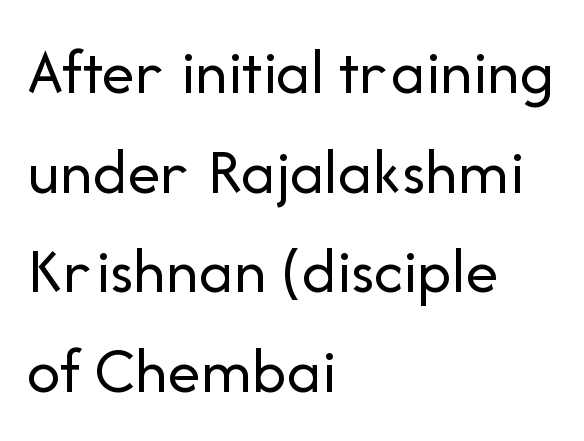
{"serif": "no", "italic": "no", "bold": "no", "weight": "regular", "width": "normal", "stroke_contrast": "low", "x_height": "medium", "monospaced": "no", "underline": "no", "align": "left", "line_spacing": "normal", "line_spacing_ratio": 1.51, "letter_spacing": "normal", "letter_spacing_em": 0.0, "glyph_px": 66}
